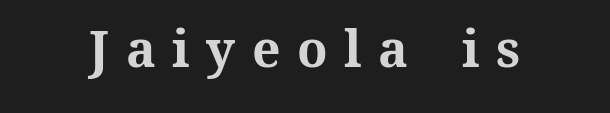
This sample uses expanded letter spacing, leaving extra air between glyphs. The strip under each line holds only bare page. This is the regular roman posture of the typeface. The typesetting leans heavy: a genuine bold.
